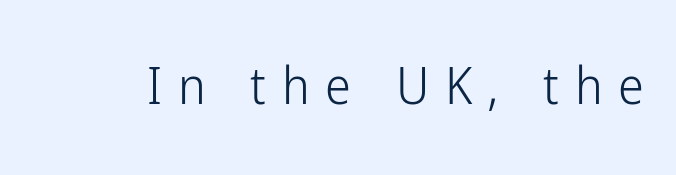
{"serif": "no", "italic": "no", "bold": "no", "weight": "light", "width": "condensed", "stroke_contrast": "low", "x_height": "medium", "monospaced": "no", "underline": "no", "letter_spacing": "wide", "letter_spacing_em": 0.3, "glyph_px": 52}
